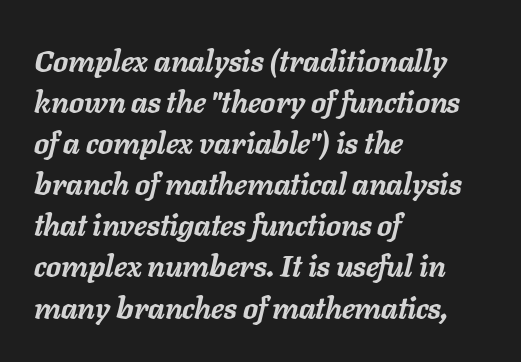
When letters slant like this, we call the style italic. Lines of text with bare space underneath. Is this a fixed-width face? No — the glyphs have proportional, varying widths. This sample is left-justified, so line endings fall wherever the words run out. Rows of type keep a routine distance in the vertical direction. The font is running at its bold setting.
